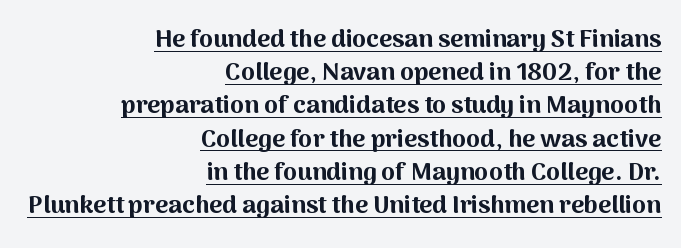
{"italic": "no", "bold": "yes", "underline": "yes", "align": "right", "line_spacing": "normal", "line_spacing_ratio": 1.33, "letter_spacing": "normal", "letter_spacing_em": 0.0, "glyph_px": 25}
